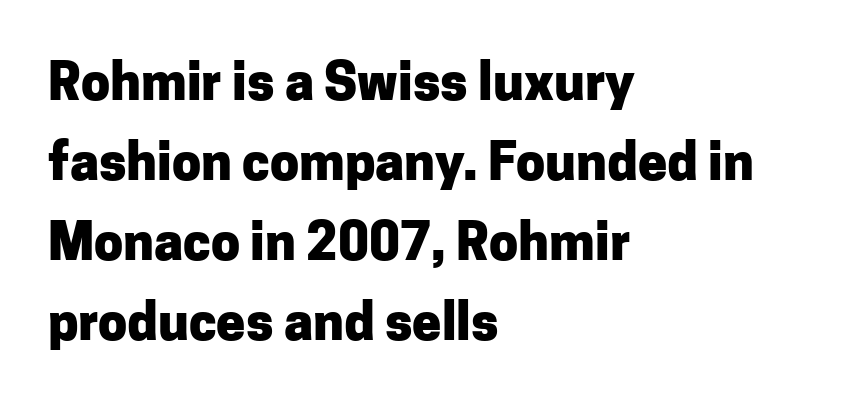
{"serif": "no", "italic": "no", "bold": "yes", "weight": "heavy", "width": "normal", "stroke_contrast": "low", "x_height": "medium", "monospaced": "no", "underline": "no", "align": "left", "line_spacing": "normal", "line_spacing_ratio": 1.54, "letter_spacing": "normal", "letter_spacing_em": 0.0, "glyph_px": 52}
